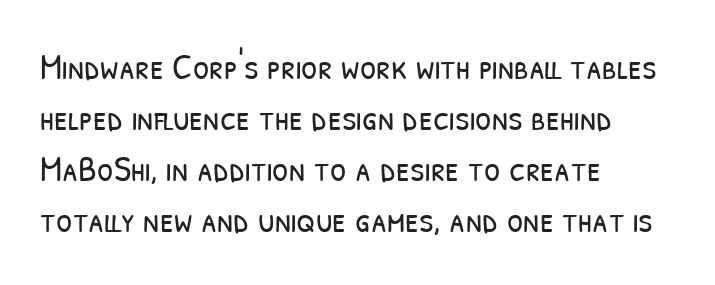
Q: Is the text bold? A: No.
Q: Is the typeface a serif or a sans-serif typeface? A: Sans-serif.
Q: Is the text underlined? A: No.
Q: How is the paragraph aligned? A: Left-aligned.
Q: Is the spacing between letters normal or unusually wide? A: Normal.
Q: Is the spacing between lines tight, normal or loose? A: Normal.
Q: Width (condensed, normal, or wide)? A: Condensed.
Q: Stroke contrast? A: Low.
Q: x-height? A: Medium.
Q: Monospaced? A: No.
